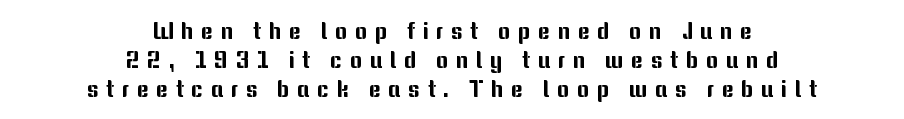
The image shows 23 px text type, upright; set centered, normal line spacing (1.26x), unusually wide letter spacing (+0.33 em), not underlined.
